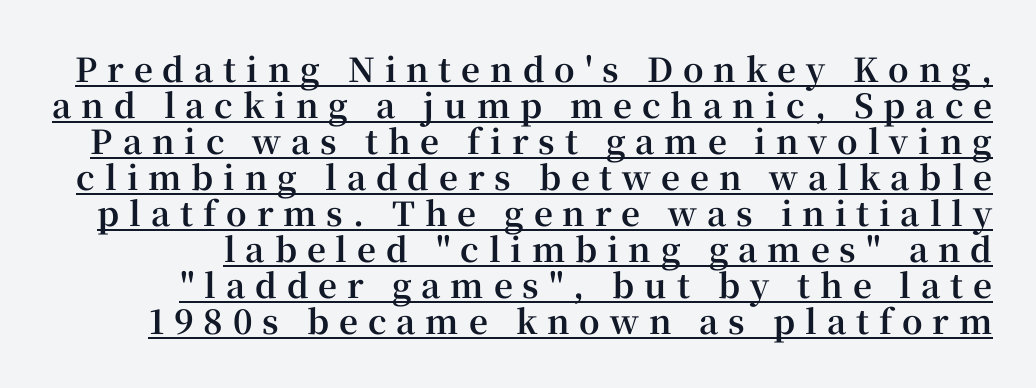
Q: Is the text bold? A: Yes.
Q: Is the text italic (slanted)? A: No, it is upright.
Q: Is the typeface a serif or a sans-serif typeface? A: Serif.
Q: Is the text underlined? A: Yes.
Q: Is the spacing between letters normal or unusually wide? A: Unusually wide.
Q: Is the spacing between lines tight, normal or loose? A: Tight.
Q: Width (condensed, normal, or wide)? A: Normal.
Q: Stroke contrast? A: High.
Q: x-height? A: Medium.
Q: Monospaced? A: No.
